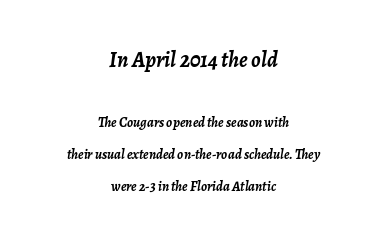
The image shows 22 px bold type, italic (leaning right); set centered, loose line spacing (2.28x), normal letter spacing, not underlined; the first (top) block is 1.57x larger.
